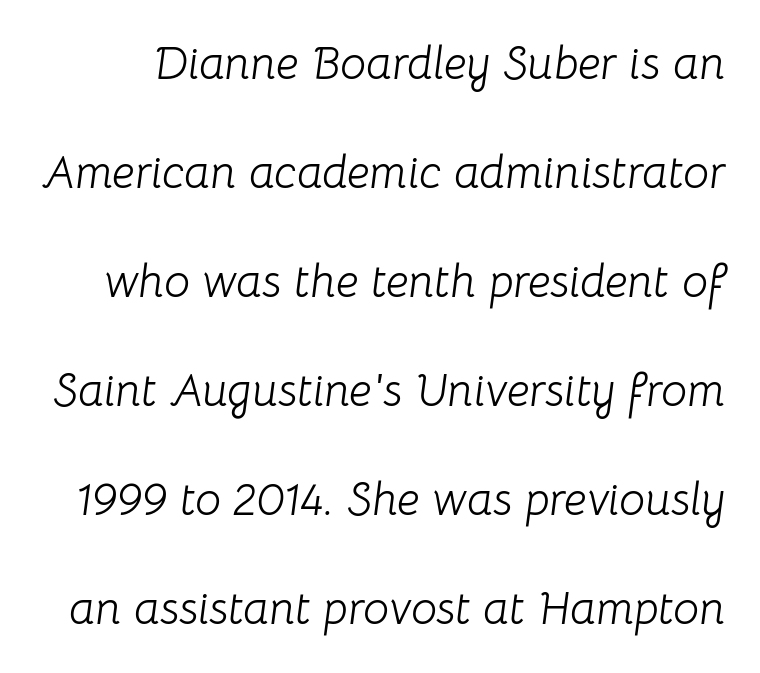
The image shows 46 px light type, italic (leaning right); set loose line spacing (2.37x), normal letter spacing, not underlined; low stroke contrast and a medium x-height.
